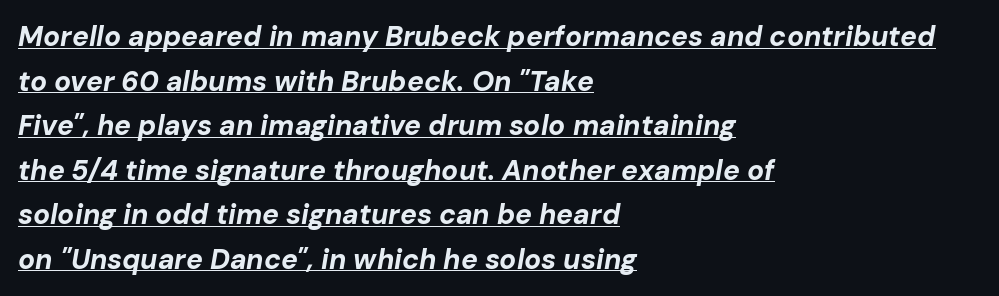
Q: Is the text bold? A: Yes.
Q: Is the text italic (slanted)? A: Yes, it leans right by about 10 degrees.
Q: Is the text underlined? A: Yes.
Q: How is the paragraph aligned? A: Left-aligned.
Q: Is the spacing between letters normal or unusually wide? A: Normal.
Q: Is the spacing between lines tight, normal or loose? A: Normal.
Q: Width (condensed, normal, or wide)? A: Normal.
Q: Stroke contrast? A: Low.
Q: x-height? A: Medium.
Q: Monospaced? A: No.
